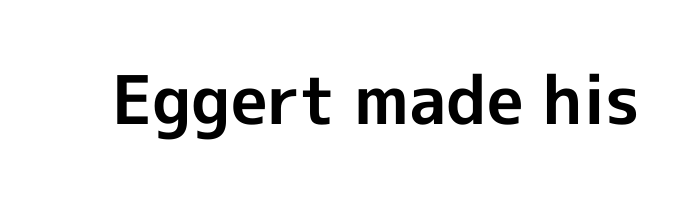
Q: Is the text bold? A: Yes.
Q: Is the text italic (slanted)? A: No, it is upright.
Q: Is the typeface a serif or a sans-serif typeface? A: Sans-serif.
Q: Is the text underlined? A: No.
Q: Is the spacing between letters normal or unusually wide? A: Normal.
Q: Width (condensed, normal, or wide)? A: Normal.
Q: x-height? A: Medium.
Q: Monospaced? A: No.
